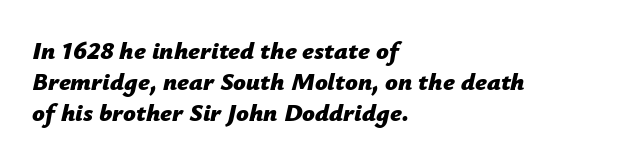
Thick stems and heavy bowls — unmistakably bold. Glance below the letters and you will spot only blank space. Default kerning and tracking; the words read as compact shapes. Posture: slanted. The typesetter chose a ragged-right arrangement here.
